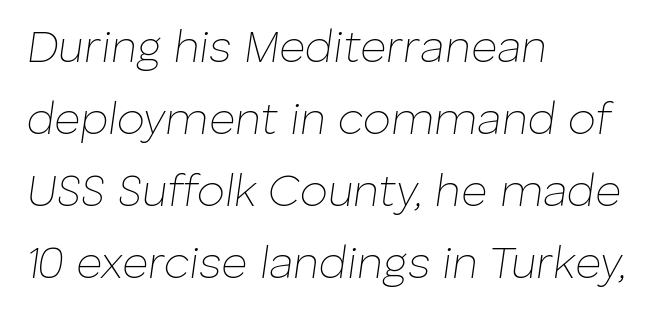
Q: Is the text bold? A: No.
Q: Is the text italic (slanted)? A: Yes, it leans right by about 8 degrees.
Q: Is the text underlined? A: No.
Q: How is the paragraph aligned? A: Left-aligned.
Q: Is the spacing between letters normal or unusually wide? A: Normal.
Q: Is the spacing between lines tight, normal or loose? A: Normal.
Q: Width (condensed, normal, or wide)? A: Normal.
Q: Stroke contrast? A: Low.
Q: x-height? A: Medium.
Q: Monospaced? A: No.
